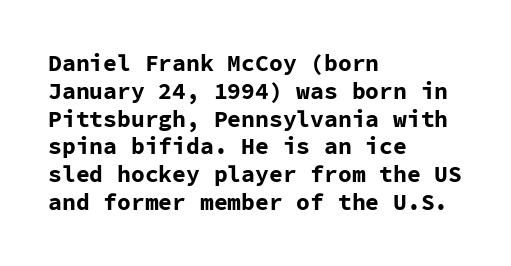
The image shows 23 px bold type, upright; set left-aligned, line spacing 1.21x, normal letter spacing, not underlined.
